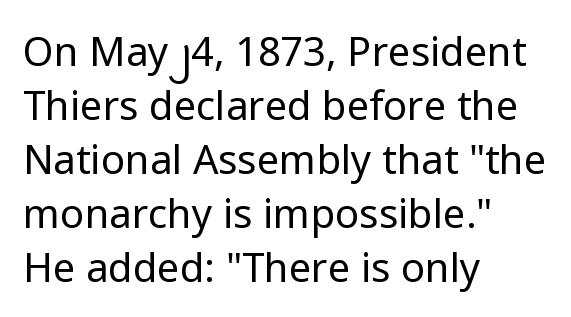
Q: Is the text bold? A: No.
Q: Is the text italic (slanted)? A: No, it is upright.
Q: Is the typeface a serif or a sans-serif typeface? A: Sans-serif.
Q: Is the text underlined? A: No.
Q: How is the paragraph aligned? A: Left-aligned.
Q: Is the spacing between letters normal or unusually wide? A: Normal.
Q: Is the spacing between lines tight, normal or loose? A: Normal.
Q: Width (condensed, normal, or wide)? A: Normal.
Q: Stroke contrast? A: Low.
Q: x-height? A: Medium.
Q: Monospaced? A: No.
